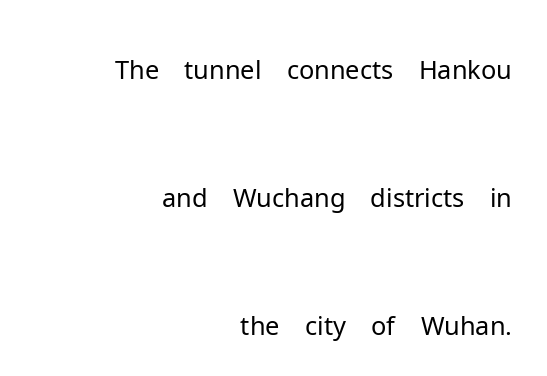
Letters have the restrained weight of plain body copy at most. These lines are set flush right with a ragged left edge. Quick note: interline space is abundant. The specimen omits any rule beneath the text block's lines.
